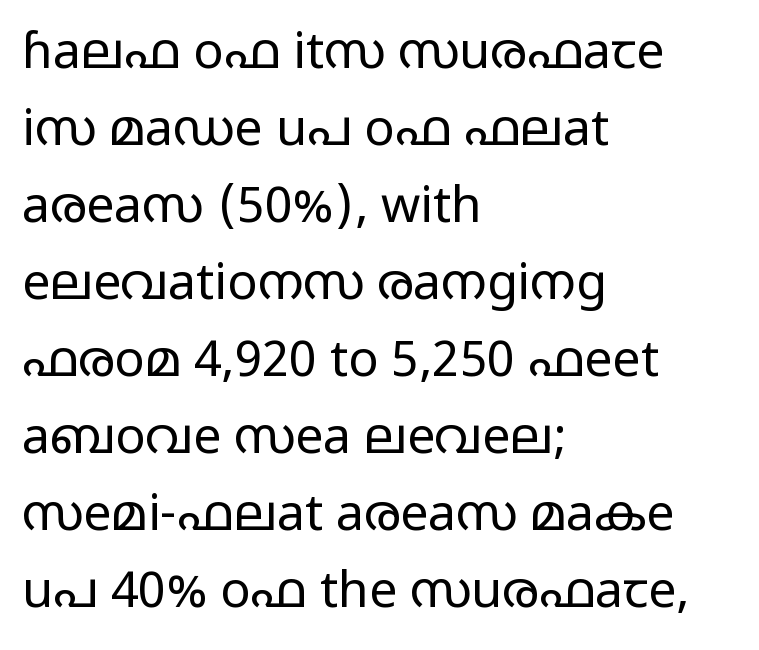
The image shows 50 px regular-weight, wide sans-serif type, upright; set left-aligned, normal line spacing (1.54x), normal letter spacing, not underlined; low stroke contrast and a medium x-height.
